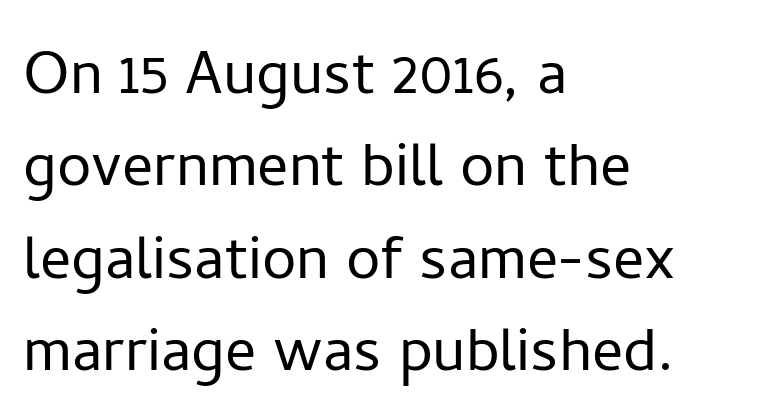
The image shows 77 px light sans-serif type, upright; set left-aligned, line spacing 1.2x, normal letter spacing, not underlined; low stroke contrast and a medium x-height.
